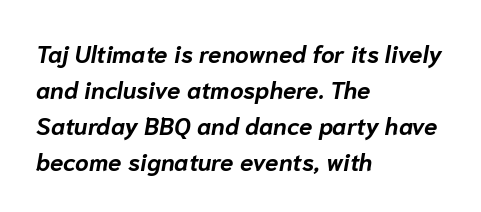
Slant detected: the letters are inclined. Regular leading. The glyphs have the mass of a bold cut. Line beginnings align vertically; line endings do not.
